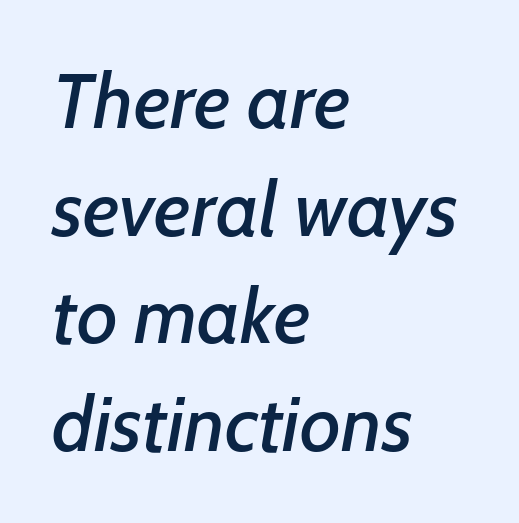
{"italic": "yes", "lean": "right", "slant_degrees": 7, "width": "normal", "stroke_contrast": "low", "x_height": "medium", "monospaced": "no", "underline": "no", "align": "left", "line_spacing": "normal", "line_spacing_ratio": 1.38, "letter_spacing": "normal", "letter_spacing_em": 0.0, "glyph_px": 78}
